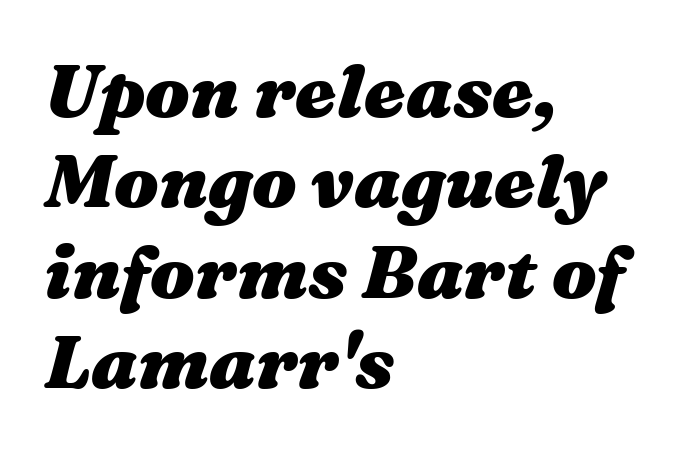
The image shows 74 px heavy, wide type, italic (leaning right); set left-aligned, line spacing 1.22x, normal letter spacing, not underlined; medium stroke contrast and a medium x-height.
